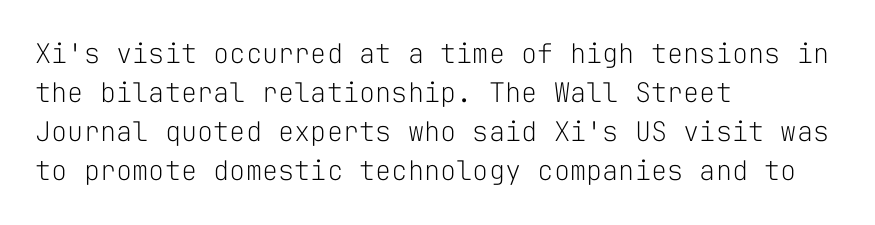
The image shows 27 px text type, upright; set left-aligned, normal line spacing (1.45x), normal letter spacing, not underlined.
